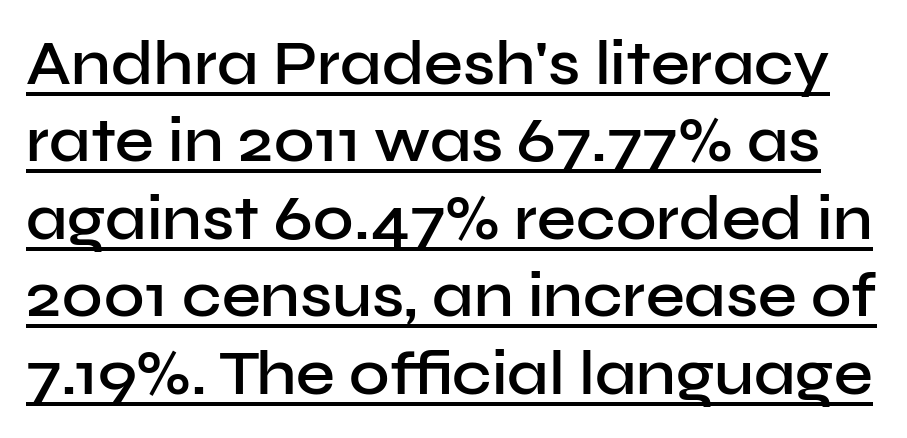
Q: Is the text bold? A: Semi-bold.
Q: Is the text italic (slanted)? A: No, it is upright.
Q: Is the typeface a serif or a sans-serif typeface? A: Sans-serif.
Q: Is the text underlined? A: Yes.
Q: Is the spacing between letters normal or unusually wide? A: Normal.
Q: Is the spacing between lines tight, normal or loose? A: Normal.
Q: Width (condensed, normal, or wide)? A: Normal.
Q: Stroke contrast? A: Low.
Q: x-height? A: Medium.
Q: Monospaced? A: No.
